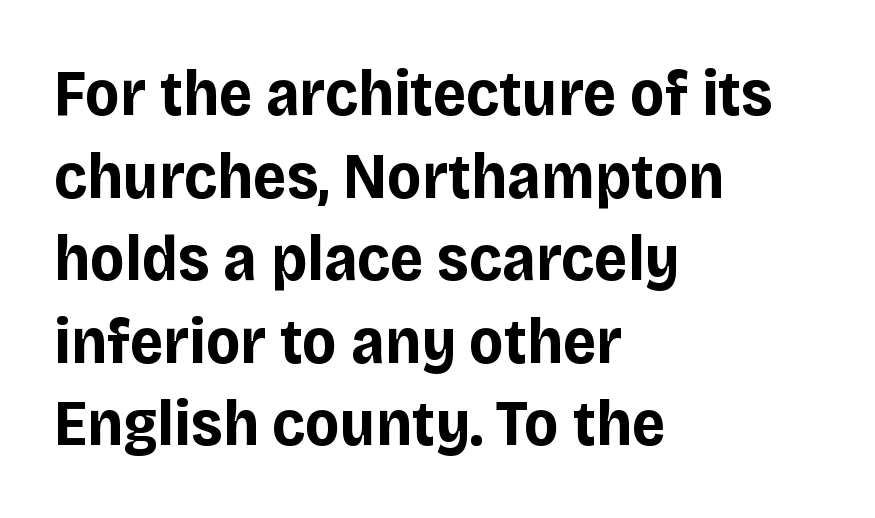
{"serif": "no", "italic": "no", "bold": "yes", "weight": "bold", "width": "normal", "stroke_contrast": "low", "x_height": "large", "monospaced": "no", "underline": "no", "align": "left", "line_spacing": "normal", "line_spacing_ratio": 1.27, "letter_spacing": "normal", "letter_spacing_em": 0.0, "glyph_px": 65}
